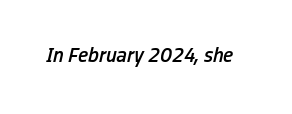
{"italic": "yes", "lean": "right", "slant_degrees": 13, "bold": "semi", "underline": "no", "letter_spacing": "normal", "letter_spacing_em": 0.0, "glyph_px": 21}
